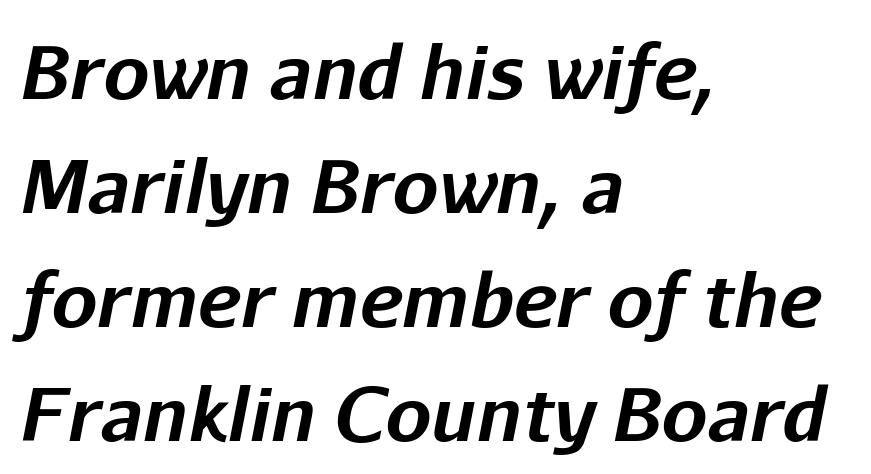
Q: Is the text bold? A: Yes.
Q: Is the text italic (slanted)? A: Yes, it leans right by about 11 degrees.
Q: Is the text underlined? A: No.
Q: How is the paragraph aligned? A: Left-aligned.
Q: Is the spacing between letters normal or unusually wide? A: Normal.
Q: Is the spacing between lines tight, normal or loose? A: Normal.
Q: Width (condensed, normal, or wide)? A: Normal.
Q: Stroke contrast? A: Low.
Q: x-height? A: Medium.
Q: Monospaced? A: No.
